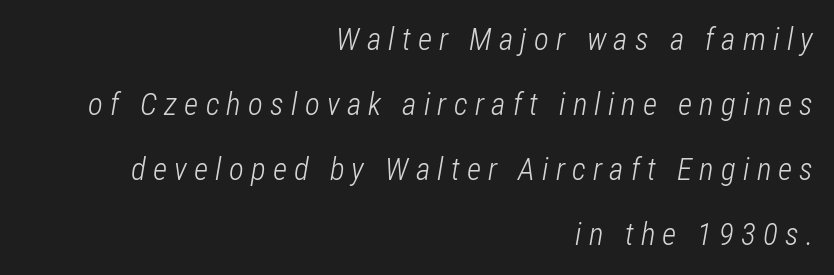
The string is rendered with underlining switched off. Letter spacing: wide. Stroke mass is kept to a normal reading level or below. The passage shown is typed in a proportional face where columns would drift. When letters slant like this, we call the style italic. Is there much room between lines? Yes — plenty of vertical air separates them.
